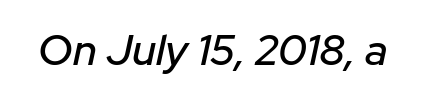
{"italic": "yes", "lean": "right", "slant_degrees": 12, "width": "normal", "stroke_contrast": "low", "x_height": "medium", "monospaced": "no", "underline": "no", "letter_spacing": "normal", "letter_spacing_em": 0.0, "glyph_px": 43}
